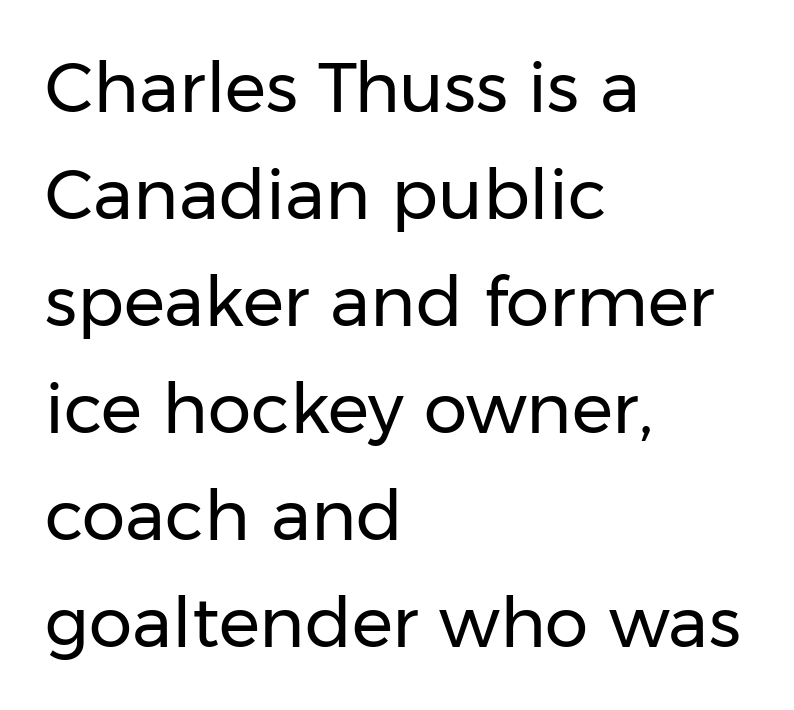
The image shows 69 px regular-weight sans-serif type, upright; set left-aligned, normal line spacing (1.55x), normal letter spacing, not underlined; low stroke contrast and a medium x-height.
